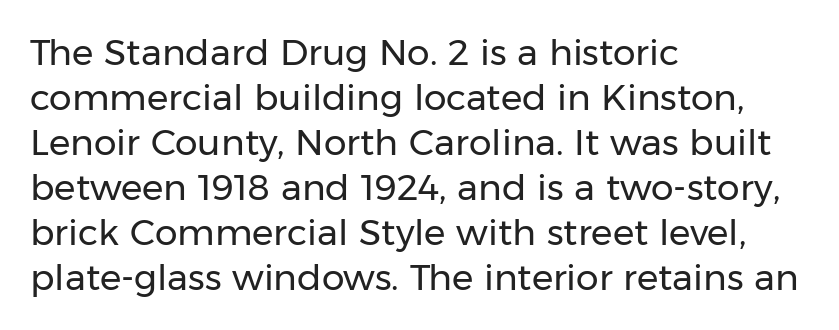
The image shows 36 px regular-weight sans-serif type, upright; set left-aligned, normal line spacing (1.25x), normal letter spacing, not underlined; low stroke contrast and a medium x-height.
